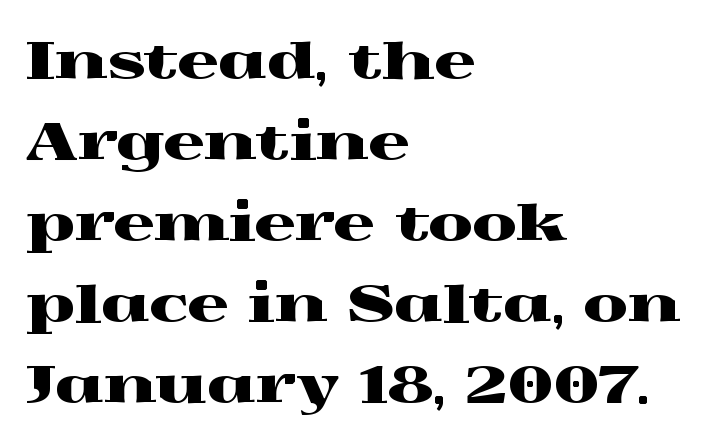
Q: Is the text italic (slanted)? A: No, it is upright.
Q: Is the typeface a serif or a sans-serif typeface? A: Serif.
Q: Is the text underlined? A: No.
Q: How is the paragraph aligned? A: Left-aligned.
Q: Is the spacing between letters normal or unusually wide? A: Normal.
Q: Is the spacing between lines tight, normal or loose? A: Normal.
Q: Width (condensed, normal, or wide)? A: Wide.
Q: x-height? A: Medium.
Q: Monospaced? A: No.
